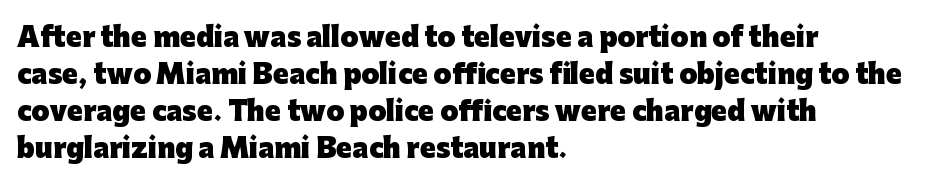
These words are printed bold, with thick strokes throughout. Between one letter and the next there's only the usual sliver of space. The letters stand straight up with perfectly vertical stems. The rendering anchors every line to the left-hand side. The leading is moderate, giving the passage an even texture.
